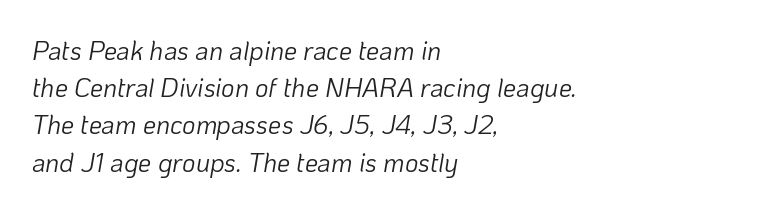
Q: Is the text bold? A: No.
Q: Is the text italic (slanted)? A: Yes, it leans right by about 10 degrees.
Q: Is the text underlined? A: No.
Q: How is the paragraph aligned? A: Left-aligned.
Q: Is the spacing between letters normal or unusually wide? A: Normal.
Q: Is the spacing between lines tight, normal or loose? A: Normal.
